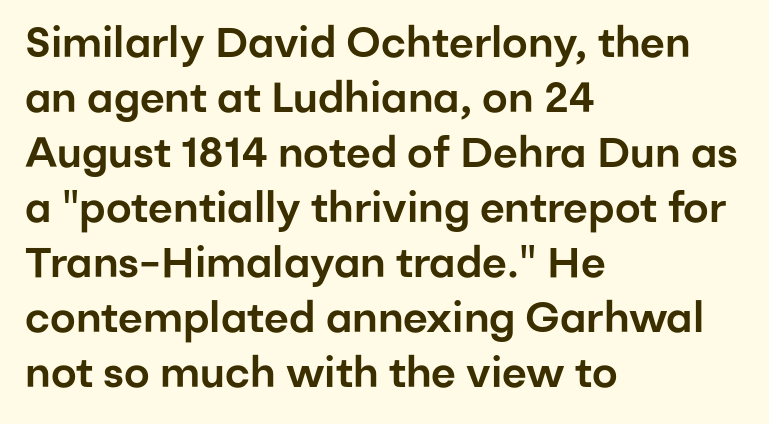
The image shows 42 px sans-serif type, upright; set left-aligned, normal line spacing (1.31x), normal letter spacing, not underlined; low stroke contrast and a medium x-height.
